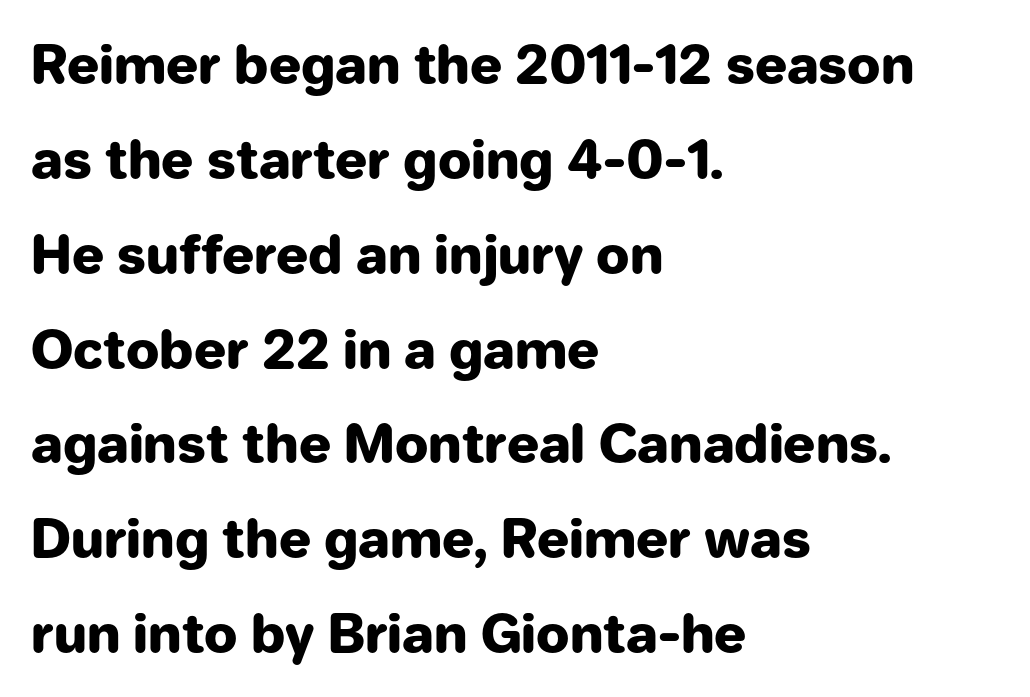
Q: Is the text bold? A: Yes.
Q: Is the text italic (slanted)? A: No, it is upright.
Q: Is the typeface a serif or a sans-serif typeface? A: Sans-serif.
Q: Is the text underlined? A: No.
Q: How is the paragraph aligned? A: Left-aligned.
Q: Is the spacing between letters normal or unusually wide? A: Normal.
Q: Width (condensed, normal, or wide)? A: Normal.
Q: Stroke contrast? A: Low.
Q: x-height? A: Medium.
Q: Monospaced? A: No.
